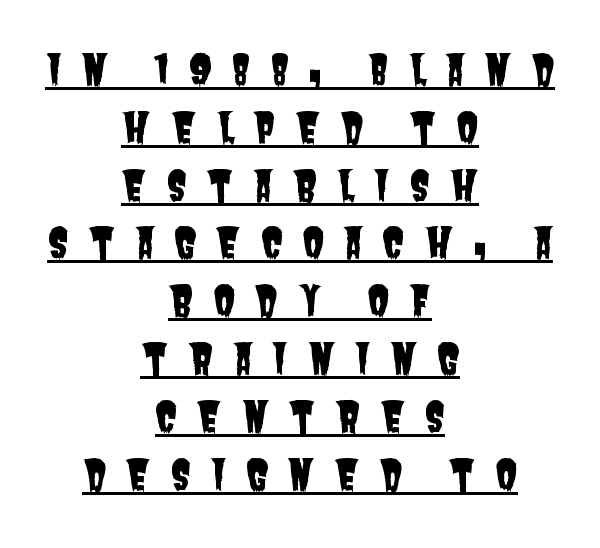
Q: Is the typeface a serif or a sans-serif typeface? A: Sans-serif.
Q: Is the text underlined? A: Yes.
Q: How is the paragraph aligned? A: Centered.
Q: Is the spacing between letters normal or unusually wide? A: Unusually wide.
Q: Is the spacing between lines tight, normal or loose? A: Normal.
Q: Width (condensed, normal, or wide)? A: Condensed.
Q: Stroke contrast? A: Low.
Q: x-height? A: Large.
Q: Monospaced? A: No.
